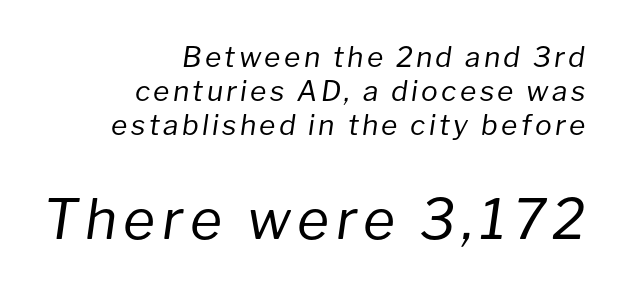
The image shows 55 px regular-weight type, italic (leaning right); set right-aligned, line spacing 1.22x, not underlined; the second (bottom) block is 1.96x larger; low stroke contrast and a medium x-height.
